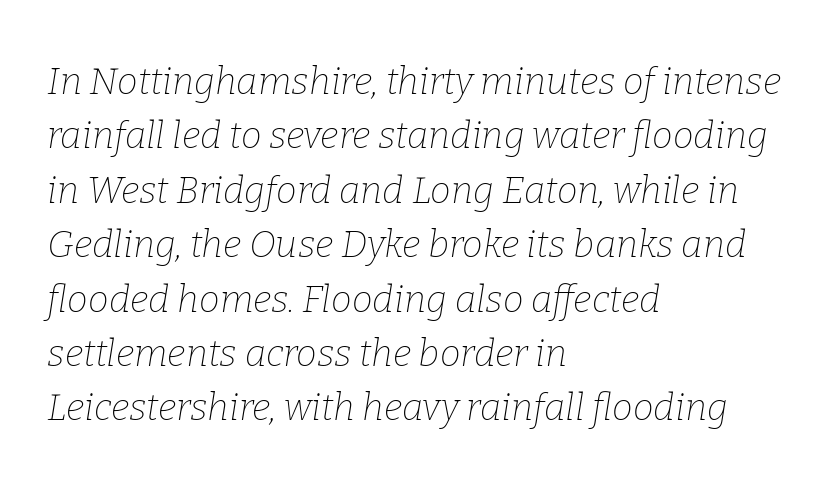
Q: Is the text bold? A: No.
Q: Is the text italic (slanted)? A: Yes, it leans right by about 9 degrees.
Q: Is the typeface a serif or a sans-serif typeface? A: Serif.
Q: Is the text underlined? A: No.
Q: How is the paragraph aligned? A: Left-aligned.
Q: Is the spacing between letters normal or unusually wide? A: Normal.
Q: Is the spacing between lines tight, normal or loose? A: Normal.
Q: Width (condensed, normal, or wide)? A: Normal.
Q: Stroke contrast? A: Low.
Q: x-height? A: Medium.
Q: Monospaced? A: No.
